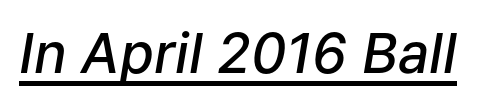
The face used here is proportionally spaced, like ordinary book or web type. In terms of letterspacing, this is plain default setting. The font's italic variant was chosen for this text. The glyphs are accompanied by a horizontal stroke just below them. The face used here is a semibold: visibly heavier than regular, lighter than bold.
